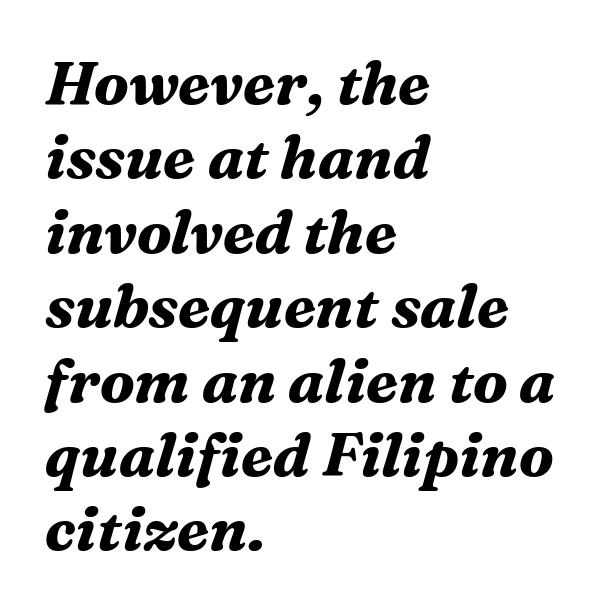
The image shows 60 px bold serif type, italic (leaning right); set left-aligned, line spacing 1.24x, normal letter spacing, not underlined; medium stroke contrast and a medium x-height.
